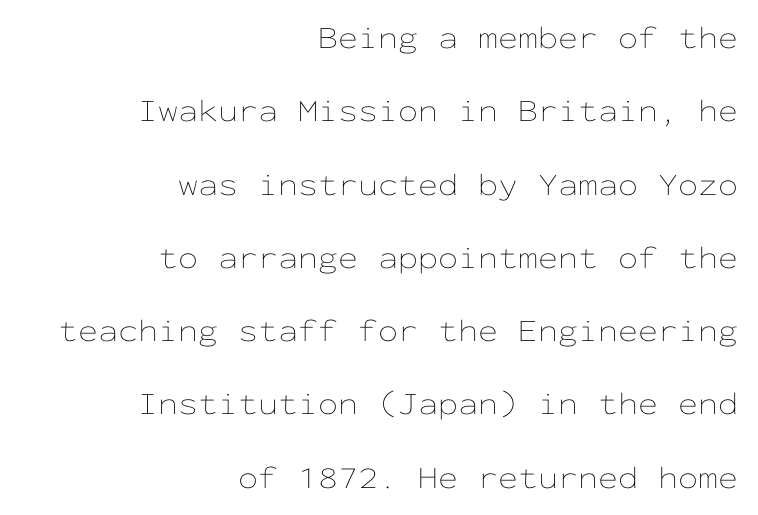
Weight: not bold — regular or lighter. The lines in this sample share a right terminus and differ only in where they begin. In terms of leading, this rendering errs on the spacious side. Descender tails drop into unmarked territory.
